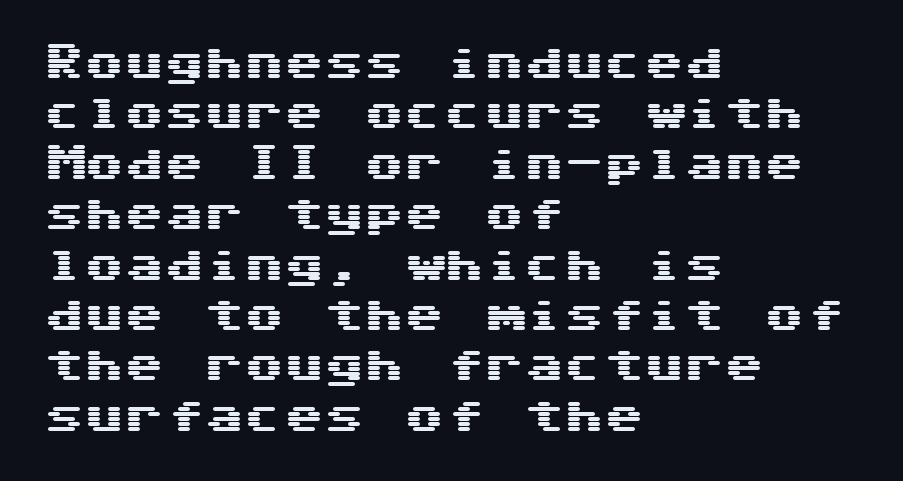
All the whitespace from short lines collects on the right. Honestly, the row spacing looks completely unremarkable. Descenders hang freely into open space. Serifs: no, the terminals of the letterforms are clean.
